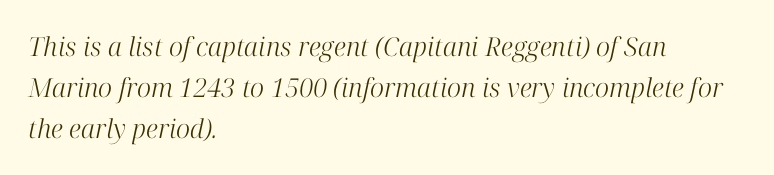
{"italic": "yes", "lean": "right", "slant_degrees": 12, "bold": "no", "underline": "no", "align": "left", "line_spacing": "normal", "line_spacing_ratio": 1.58, "letter_spacing": "normal", "letter_spacing_em": 0.0, "glyph_px": 26}
